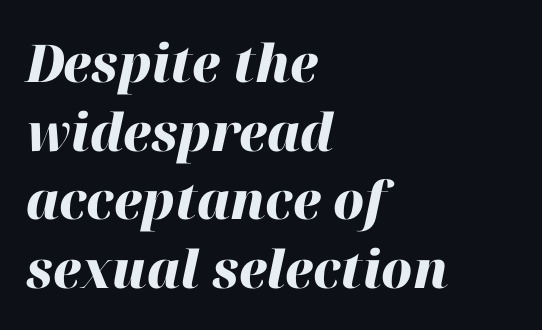
Q: Is the text bold? A: Yes.
Q: Is the text italic (slanted)? A: Yes, it leans right by about 12 degrees.
Q: Is the text underlined? A: No.
Q: How is the paragraph aligned? A: Left-aligned.
Q: Is the spacing between letters normal or unusually wide? A: Normal.
Q: Is the spacing between lines tight, normal or loose? A: Normal.
Q: Width (condensed, normal, or wide)? A: Normal.
Q: Stroke contrast? A: High.
Q: x-height? A: Medium.
Q: Monospaced? A: No.
